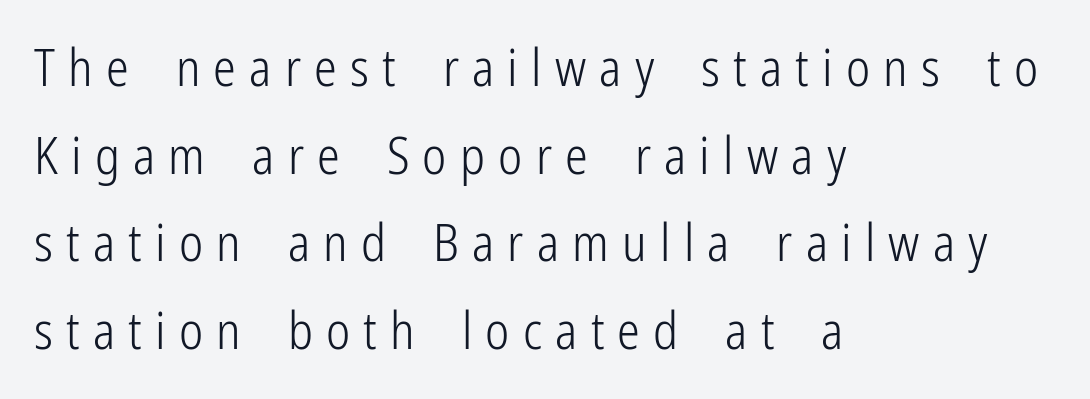
The image shows 51 px light, condensed sans-serif type, upright; set left-aligned, line spacing 1.72x, unusually wide letter spacing (+0.26 em), not underlined; low stroke contrast and a medium x-height.
